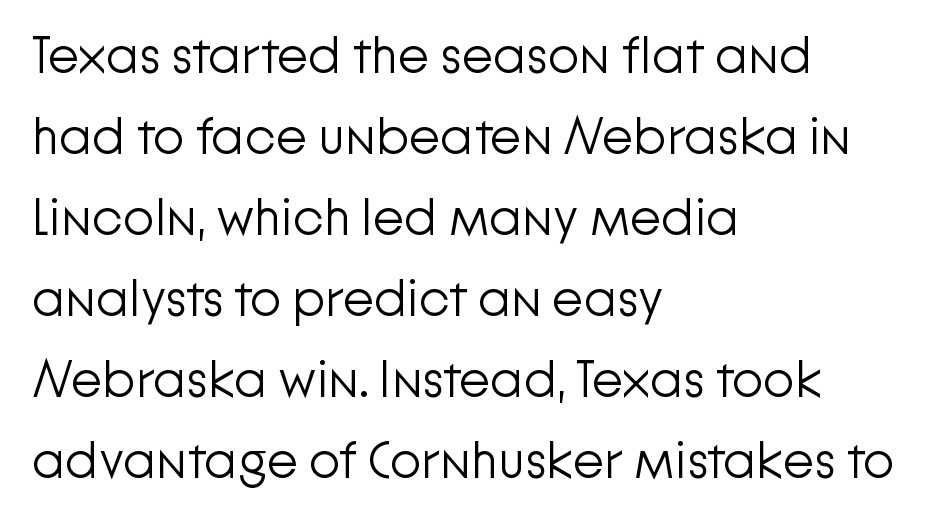
Q: Is the text bold? A: No.
Q: Is the text italic (slanted)? A: No, it is upright.
Q: Is the typeface a serif or a sans-serif typeface? A: Sans-serif.
Q: Is the text underlined? A: No.
Q: How is the paragraph aligned? A: Left-aligned.
Q: Is the spacing between letters normal or unusually wide? A: Normal.
Q: Is the spacing between lines tight, normal or loose? A: Normal.
Q: Width (condensed, normal, or wide)? A: Normal.
Q: Stroke contrast? A: Low.
Q: x-height? A: Medium.
Q: Monospaced? A: No.
